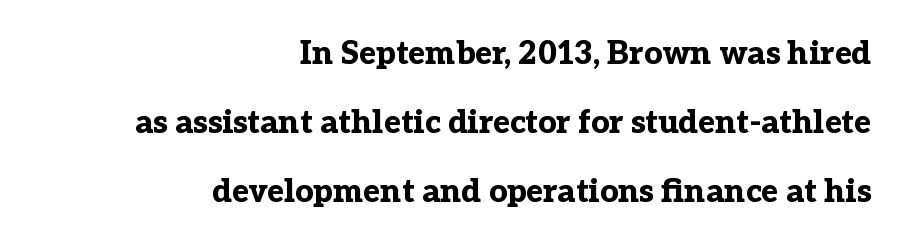
{"serif": "yes", "italic": "no", "bold": "yes", "weight": "bold", "width": "normal", "stroke_contrast": "low", "x_height": "medium", "monospaced": "no", "underline": "no", "align": "right", "line_spacing": "loose", "line_spacing_ratio": 2.16, "letter_spacing": "normal", "letter_spacing_em": 0.0, "glyph_px": 32}
